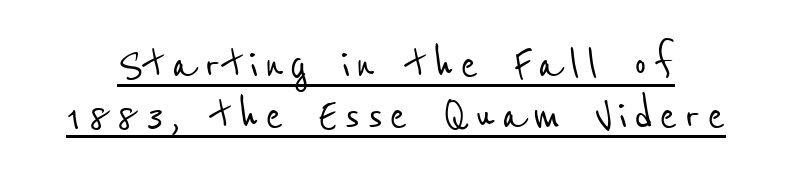
{"serif": "no", "width": "condensed", "stroke_contrast": "low", "x_height": "medium", "monospaced": "no", "underline": "yes", "line_spacing": "tight", "line_spacing_ratio": 0.96, "glyph_px": 53}
